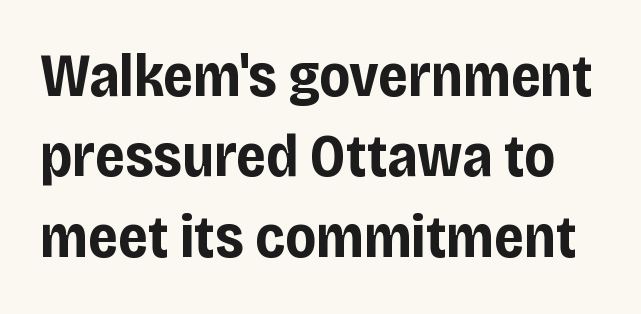
Q: Is the text bold? A: Yes.
Q: Is the text italic (slanted)? A: No, it is upright.
Q: Is the typeface a serif or a sans-serif typeface? A: Sans-serif.
Q: Is the text underlined? A: No.
Q: Is the spacing between letters normal or unusually wide? A: Normal.
Q: Is the spacing between lines tight, normal or loose? A: Normal.
Q: Width (condensed, normal, or wide)? A: Condensed.
Q: Stroke contrast? A: Low.
Q: x-height? A: Large.
Q: Monospaced? A: No.
